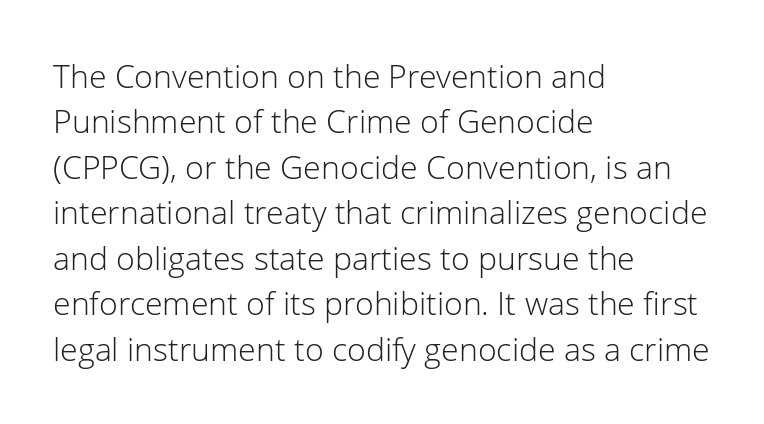
Q: Is the text bold? A: No.
Q: Is the text italic (slanted)? A: No, it is upright.
Q: Is the typeface a serif or a sans-serif typeface? A: Sans-serif.
Q: Is the text underlined? A: No.
Q: How is the paragraph aligned? A: Left-aligned.
Q: Is the spacing between letters normal or unusually wide? A: Normal.
Q: Is the spacing between lines tight, normal or loose? A: Normal.
Q: Width (condensed, normal, or wide)? A: Normal.
Q: Stroke contrast? A: Low.
Q: x-height? A: Medium.
Q: Monospaced? A: No.
